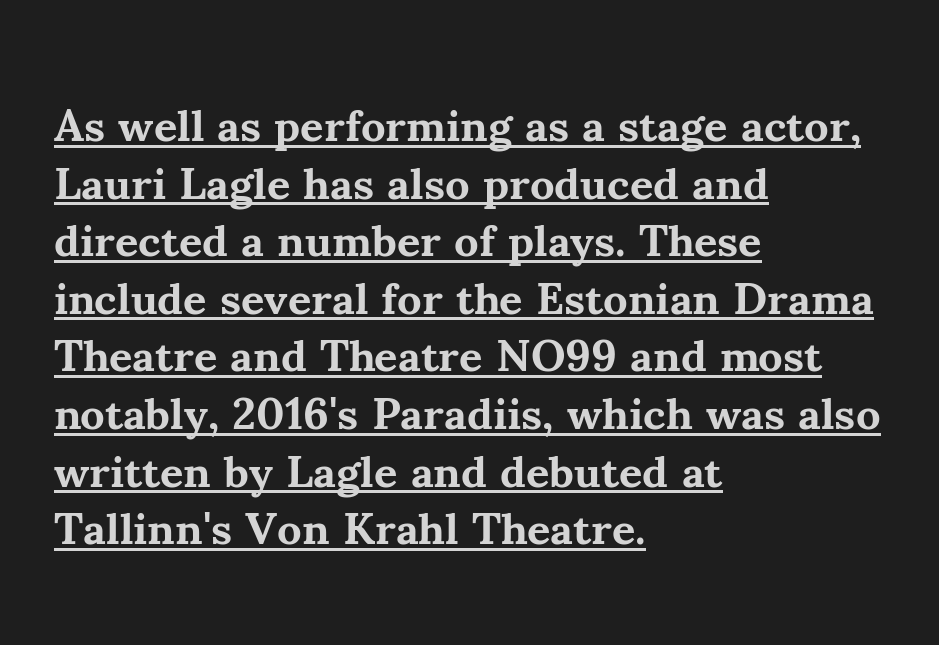
Q: Is the text bold? A: Yes.
Q: Is the text italic (slanted)? A: No, it is upright.
Q: Is the typeface a serif or a sans-serif typeface? A: Serif.
Q: Is the text underlined? A: Yes.
Q: How is the paragraph aligned? A: Left-aligned.
Q: Is the spacing between letters normal or unusually wide? A: Normal.
Q: Is the spacing between lines tight, normal or loose? A: Normal.
Q: Width (condensed, normal, or wide)? A: Normal.
Q: Stroke contrast? A: Medium.
Q: x-height? A: Small.
Q: Monospaced? A: No.
